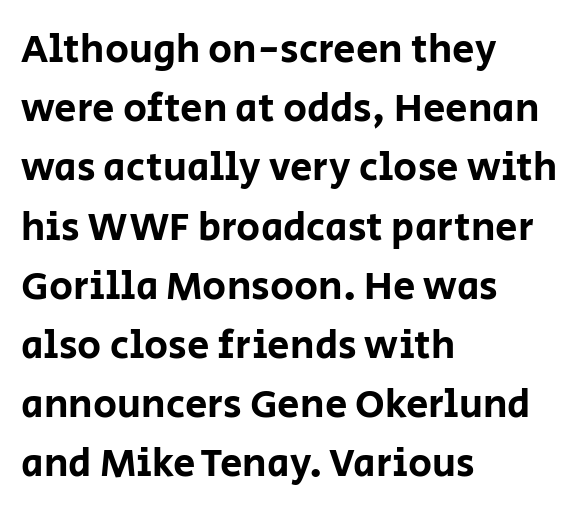
The image shows 40 px sans-serif type, upright; set left-aligned, normal line spacing (1.48x), normal letter spacing, not underlined; low stroke contrast and a large x-height.
